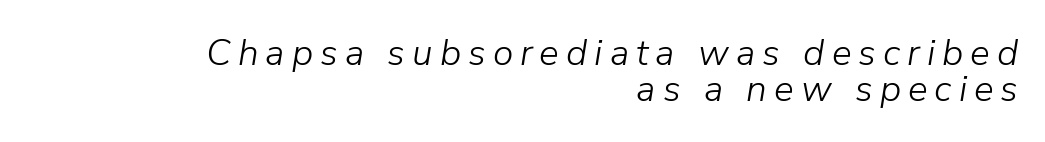
The image shows 37 px light type, italic (leaning right); set right-aligned, tight line spacing (0.97x), not underlined; low stroke contrast and a medium x-height.
